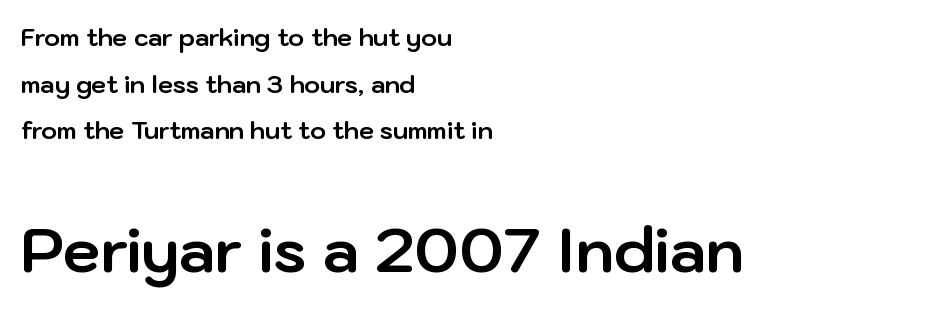
The image shows 61 px bold sans-serif type, upright; set left-aligned, loose line spacing (1.94x), normal letter spacing, not underlined; the second (bottom) block is 2.54x larger; low stroke contrast and a medium x-height.
